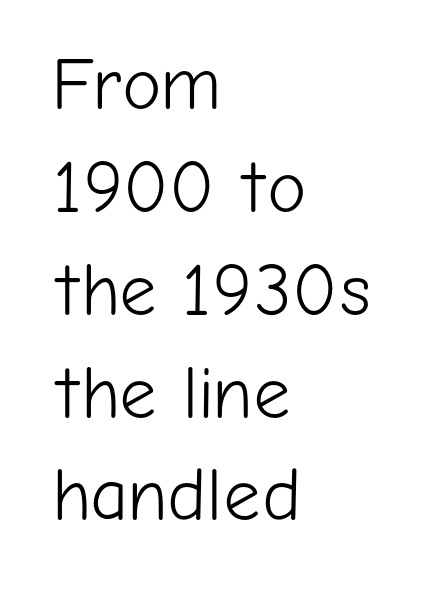
The image shows 74 px light sans-serif type, upright; set left-aligned, normal line spacing (1.39x), normal letter spacing, not underlined; low stroke contrast and a medium x-height.
